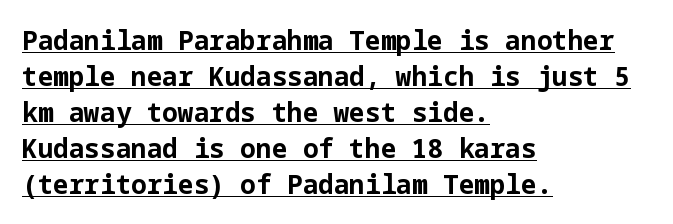
On the weight axis this lands at bold, roughly 700. Ordinary non-slanted type is in use. Students, observe the line beneath the letters — that is underlining. Where is the straight margin? On the left. The rows are spaced the way most documents space them.
